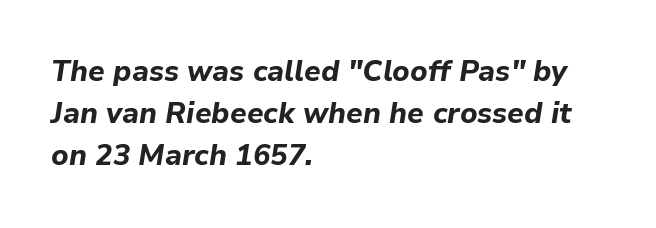
{"italic": "yes", "lean": "right", "slant_degrees": 9, "bold": "yes", "weight": "bold", "width": "normal", "stroke_contrast": "low", "x_height": "medium", "monospaced": "no", "underline": "no", "align": "left", "line_spacing": "normal", "line_spacing_ratio": 1.45, "letter_spacing": "normal", "letter_spacing_em": 0.0, "glyph_px": 29}
